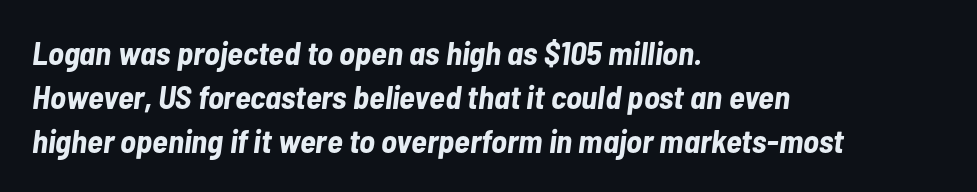
The image shows 33 px bold, condensed type, italic (leaning right); set left-aligned, normal line spacing (1.33x), normal letter spacing, not underlined; low stroke contrast and a medium x-height.
